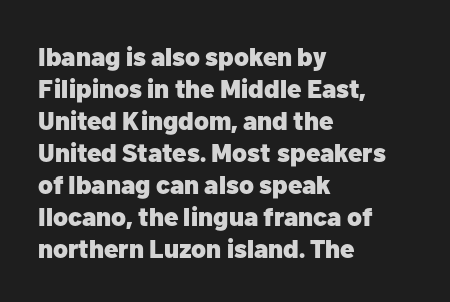
Q: Is the text bold? A: Yes.
Q: Is the text italic (slanted)? A: No, it is upright.
Q: Is the text underlined? A: No.
Q: How is the paragraph aligned? A: Left-aligned.
Q: Is the spacing between letters normal or unusually wide? A: Normal.
